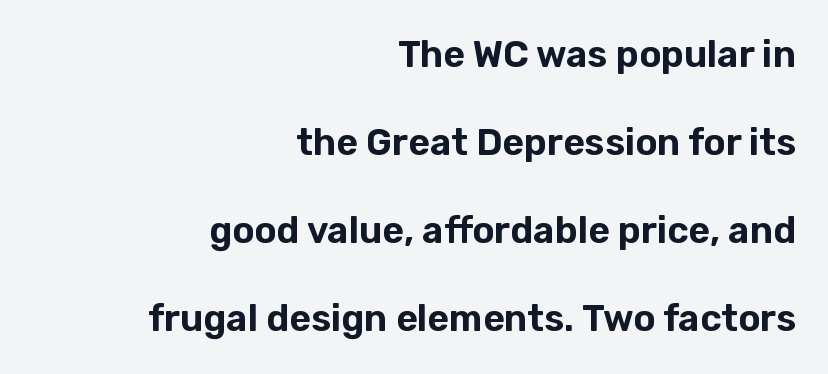
The image shows 37 px sans-serif type, upright; set right-aligned, loose line spacing (2.38x), normal letter spacing, not underlined; low stroke contrast and a medium x-height.
